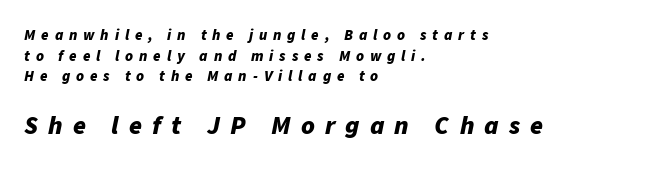
Q: Is the text bold? A: Yes.
Q: Is the text italic (slanted)? A: Yes, it leans right by about 11 degrees.
Q: Is the text underlined? A: No.
Q: How is the paragraph aligned? A: Left-aligned.
Q: Is the spacing between letters normal or unusually wide? A: Unusually wide.
Q: Is the spacing between lines tight, normal or loose? A: Normal.
Q: Which block of text is set in a larger size, the first (top) or the second (bottom)? A: The second (bottom) one.
